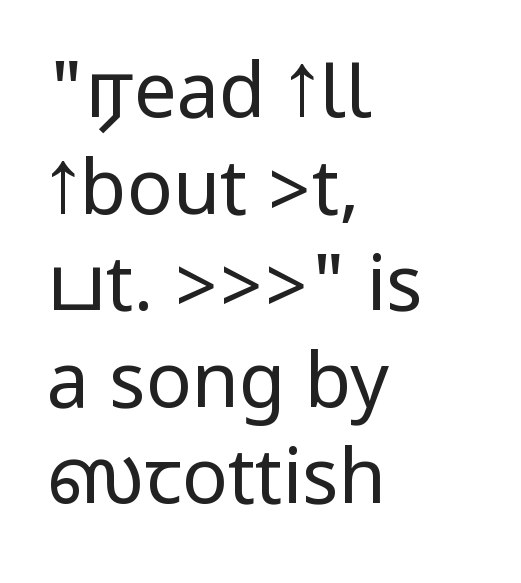
The typeface has the unassuming heft of standard copy or less. The foot of each line stays bare and open. The lettering holds an erect, upright posture throughout. In CSS terms this would be text-align: left. The type family on display is of the sans-serif kind.
